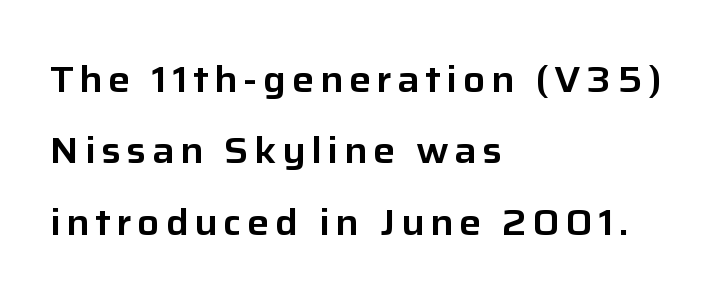
{"serif": "no", "italic": "no", "width": "normal", "stroke_contrast": "low", "x_height": "medium", "monospaced": "no", "underline": "no", "align": "left", "line_spacing": "loose", "line_spacing_ratio": 1.93, "glyph_px": 37}
